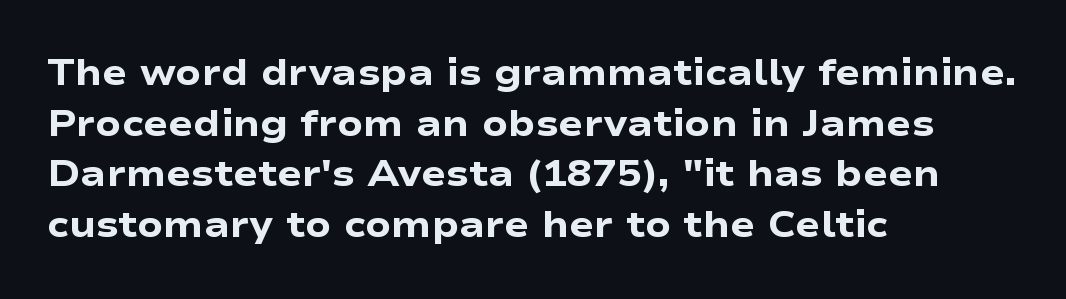
{"serif": "no", "italic": "no", "bold": "yes", "weight": "heavy", "width": "wide", "stroke_contrast": "low", "x_height": "medium", "monospaced": "no", "underline": "no", "align": "left", "line_spacing": "normal", "line_spacing_ratio": 1.37, "letter_spacing": "normal", "letter_spacing_em": 0.0, "glyph_px": 37}
